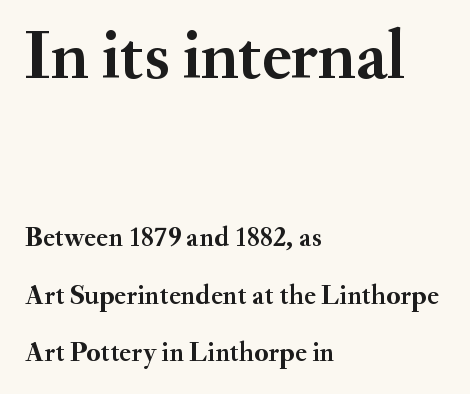
The image shows 70 px semibold serif type, upright; set left-aligned, loose line spacing (2.05x), normal letter spacing, not underlined; the first (top) block is 2.5x larger; medium stroke contrast and a small x-height.
